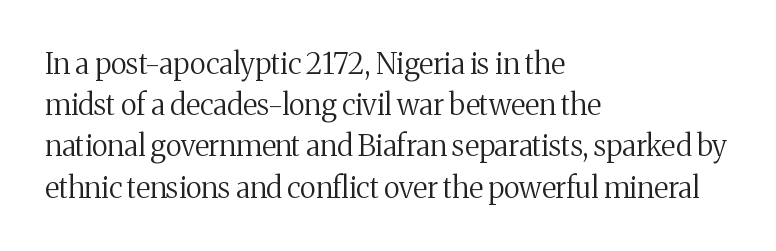
{"serif": "yes", "italic": "no", "bold": "no", "weight": "regular", "width": "normal", "stroke_contrast": "medium", "x_height": "medium", "monospaced": "no", "underline": "no", "align": "left", "line_spacing": "normal", "line_spacing_ratio": 1.42, "letter_spacing": "normal", "letter_spacing_em": 0.0, "glyph_px": 29}
